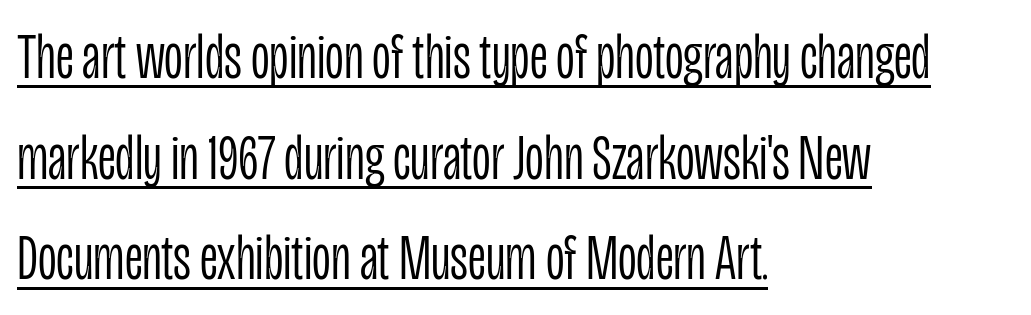
The image shows 65 px light, condensed sans-serif type, upright; set left-aligned, normal line spacing (1.55x), normal letter spacing, underlined; low stroke contrast and a large x-height.
